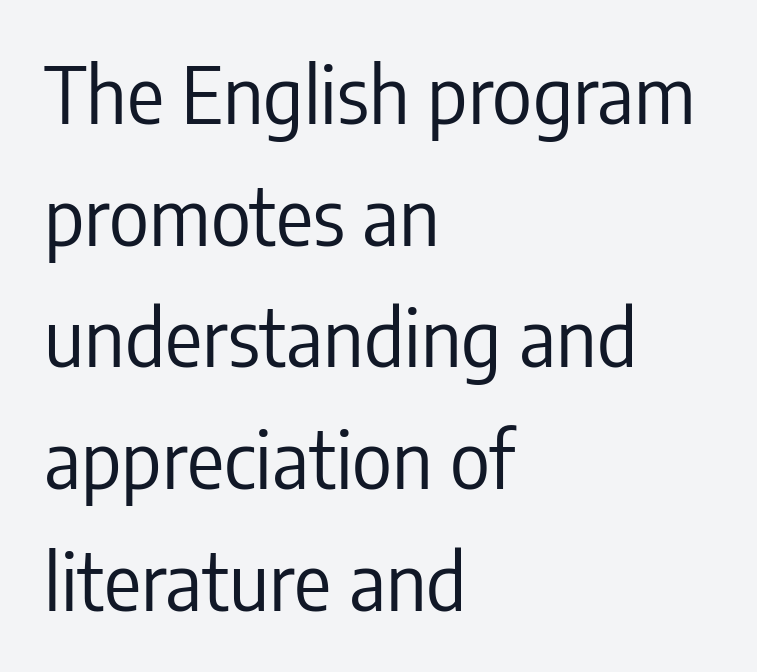
{"serif": "no", "italic": "no", "bold": "no", "weight": "regular", "width": "condensed", "stroke_contrast": "low", "x_height": "medium", "monospaced": "no", "underline": "no", "align": "left", "line_spacing": "normal", "line_spacing_ratio": 1.58, "letter_spacing": "normal", "letter_spacing_em": 0.0, "glyph_px": 77}
